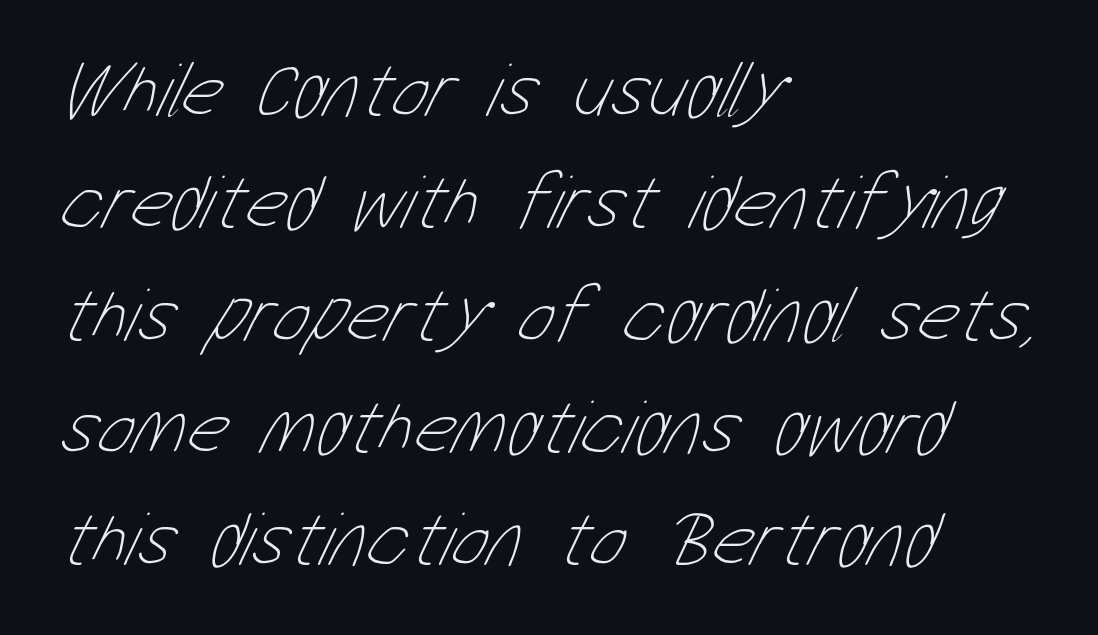
{"bold": "no", "weight": "thin", "width": "condensed", "stroke_contrast": "low", "x_height": "medium", "monospaced": "no", "underline": "no", "align": "left", "line_spacing": "normal", "line_spacing_ratio": 1.44, "letter_spacing": "normal", "letter_spacing_em": 0.0, "glyph_px": 78}
